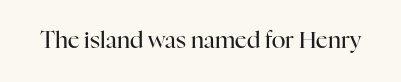
The type is set solid horizontally, with unmodified tracking. Words float on clear page, feet unadorned. A quiet, ordinary-to-light weight characterises the typeface. The type sits square on the baseline with zero lean.
